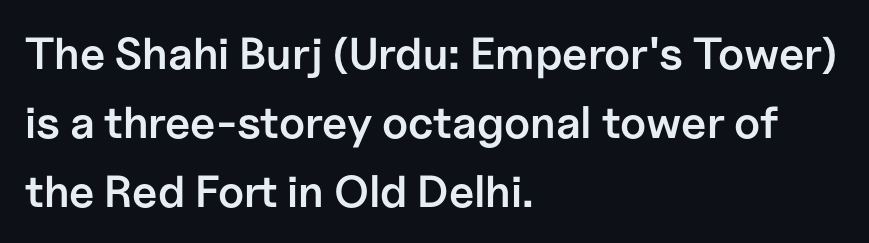
{"serif": "no", "italic": "no", "bold": "semi", "weight": "semibold", "width": "normal", "stroke_contrast": "low", "x_height": "medium", "monospaced": "no", "underline": "no", "align": "left", "line_spacing": "normal", "line_spacing_ratio": 1.53, "letter_spacing": "normal", "letter_spacing_em": 0.0, "glyph_px": 45}
